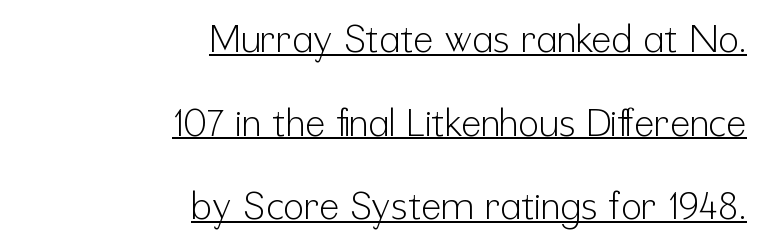
{"serif": "no", "italic": "no", "bold": "no", "weight": "light", "width": "condensed", "stroke_contrast": "low", "x_height": "medium", "monospaced": "no", "underline": "yes", "align": "right", "line_spacing": "loose", "line_spacing_ratio": 2.2, "letter_spacing": "normal", "letter_spacing_em": 0.0, "glyph_px": 38}
